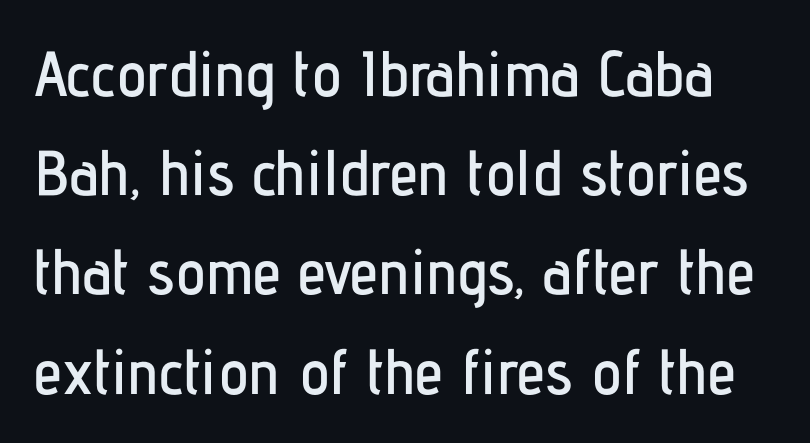
Q: Is the text italic (slanted)? A: No, it is upright.
Q: Is the typeface a serif or a sans-serif typeface? A: Sans-serif.
Q: Is the text underlined? A: No.
Q: Is the spacing between letters normal or unusually wide? A: Normal.
Q: Is the spacing between lines tight, normal or loose? A: Normal.
Q: Width (condensed, normal, or wide)? A: Condensed.
Q: Stroke contrast? A: Low.
Q: x-height? A: Medium.
Q: Monospaced? A: No.
